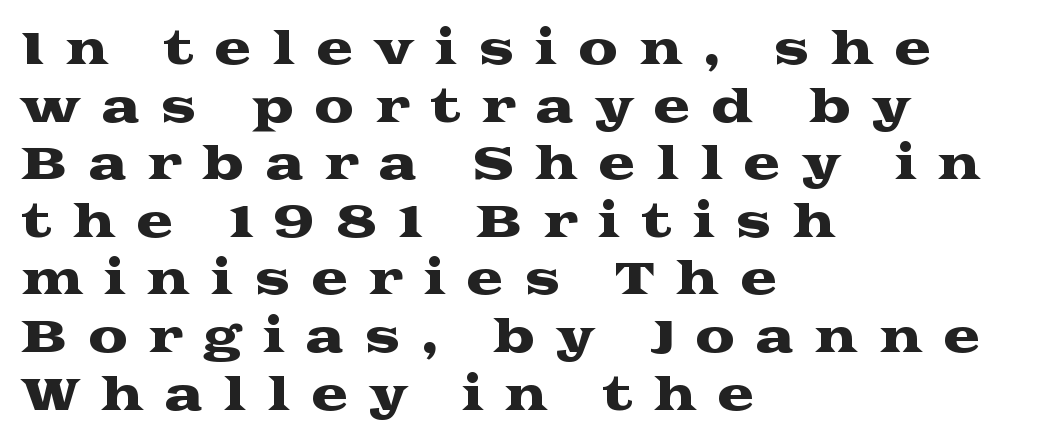
The image shows 45 px wide serif type, upright; set left-aligned, normal line spacing (1.28x), unusually wide letter spacing (+0.45 em), not underlined; medium stroke contrast and a medium x-height.
